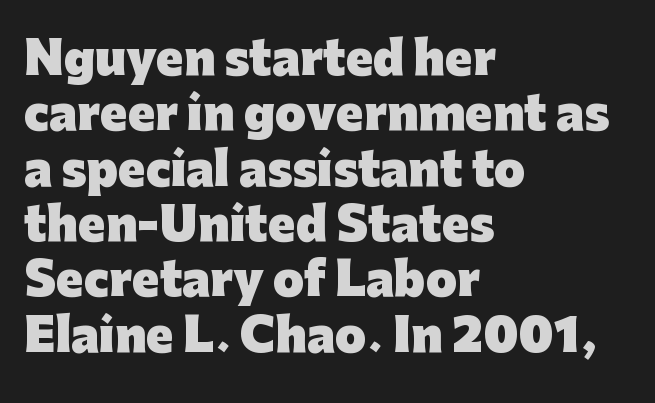
The image shows 45 px heavy sans-serif type, upright; set left-aligned, line spacing 1.23x, normal letter spacing, not underlined; low stroke contrast and a medium x-height.
